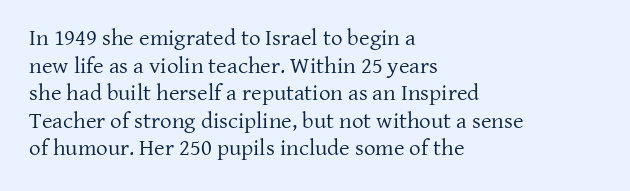
Q: Is the text bold? A: No.
Q: Is the text italic (slanted)? A: No, it is upright.
Q: Is the text underlined? A: No.
Q: How is the paragraph aligned? A: Left-aligned.
Q: Is the spacing between letters normal or unusually wide? A: Normal.
